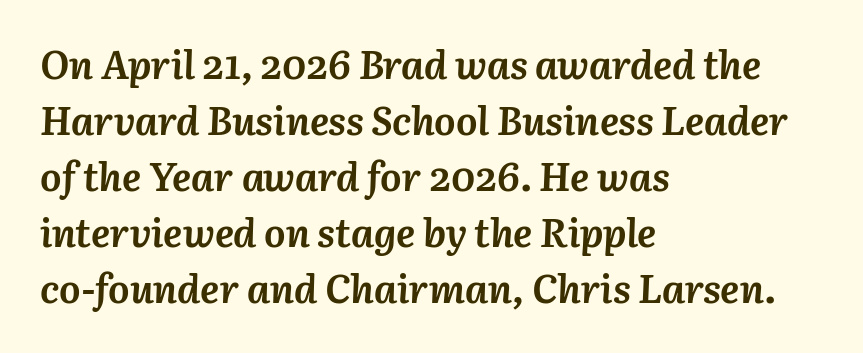
Notice how the passage keeps a crisp vertical edge on the left only. The characters look thick and weighty, a clear bold. Only glyphs here, with clear space below each row. The gaps between neighbouring characters are ordinary and unremarkable.
